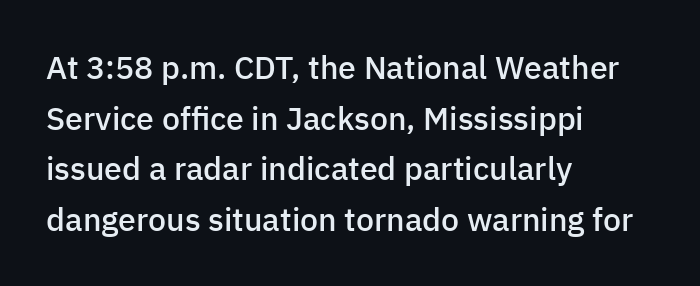
A sans-serif font was chosen for this passage. The specimen reads as upright at a glance. Stroke thickness is moderately raised; the sample reads as semibold. Here the designer chose a conventional face with non-uniform glyph widths. Unmarked baselines from the first word to the last.
